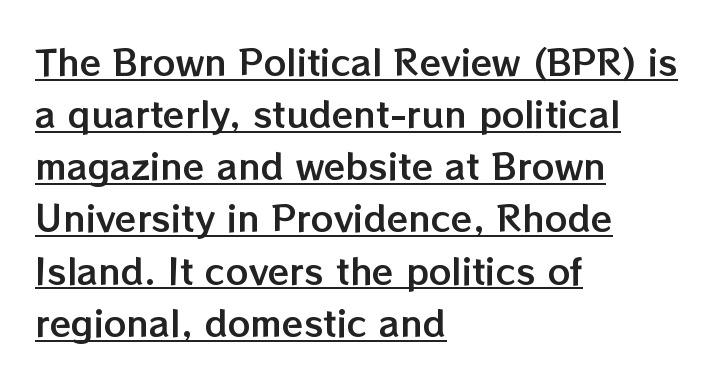
Quick note: interline space is typical. Every character sits straight up, as roman type does. This rendering features underlined lettering. Words appear dense and cohesive because spacing is normal. This sample is left-justified, so line endings fall wherever the words run out.
